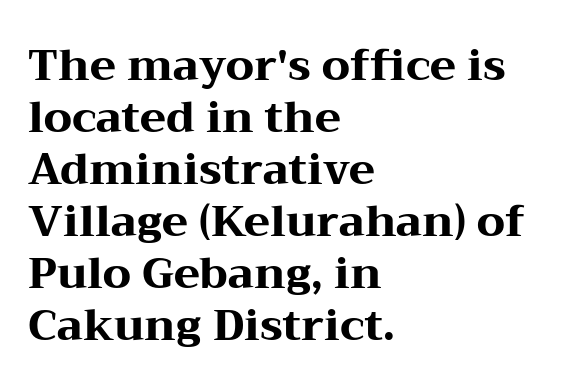
Varying glyph widths throughout — classic text-font behaviour. Observe the ordinary spacing: letters are neighbours, not strangers. Just letters on the line, the space beneath them empty. I'd describe the lettering as bold — thick and assertive.
